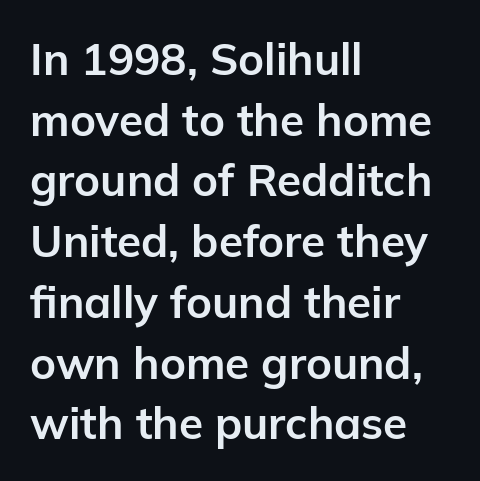
The image shows 44 px bold sans-serif type, upright; set left-aligned, normal line spacing (1.38x), normal letter spacing, not underlined; low stroke contrast and a medium x-height.
